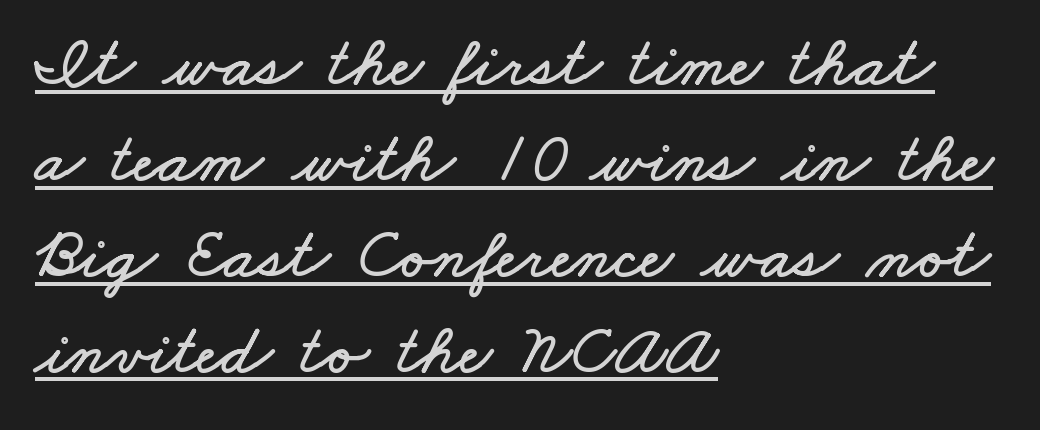
Q: Is the text underlined? A: Yes.
Q: How is the paragraph aligned? A: Left-aligned.
Q: Is the spacing between letters normal or unusually wide? A: Normal.
Q: Is the spacing between lines tight, normal or loose? A: Normal.
Q: Width (condensed, normal, or wide)? A: Wide.
Q: Stroke contrast? A: Low.
Q: x-height? A: Small.
Q: Monospaced? A: No.
